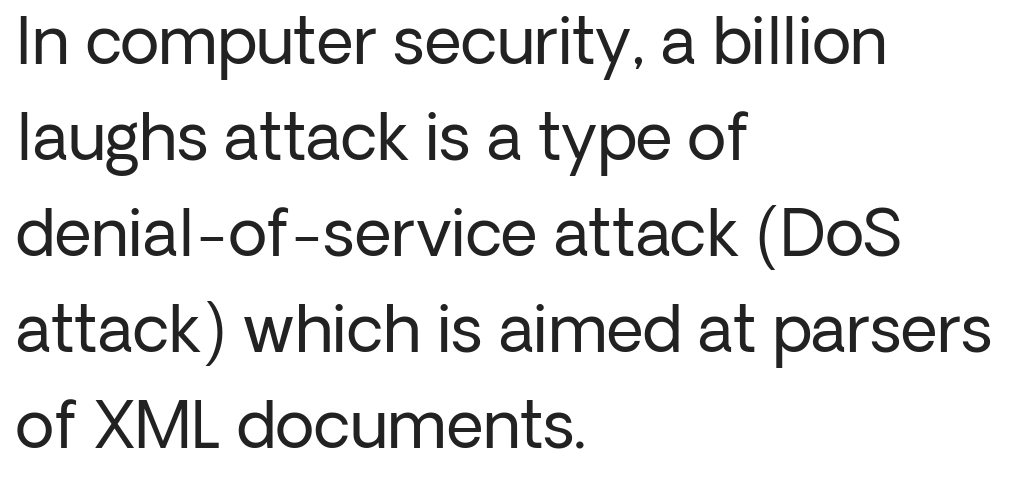
The image shows 64 px regular-weight sans-serif type, upright; set left-aligned, normal line spacing (1.5x), normal letter spacing, not underlined; low stroke contrast and a medium x-height.
